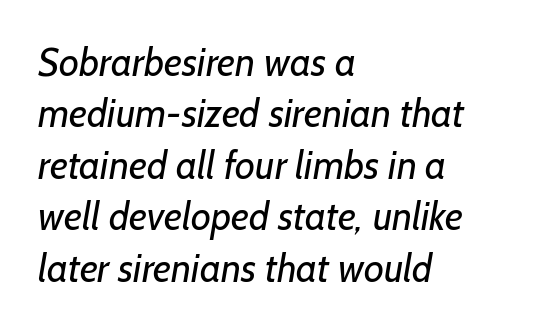
The image shows 39 px regular-weight sans-serif type; set left-aligned, normal line spacing (1.32x), normal letter spacing, not underlined; low stroke contrast and a medium x-height.
